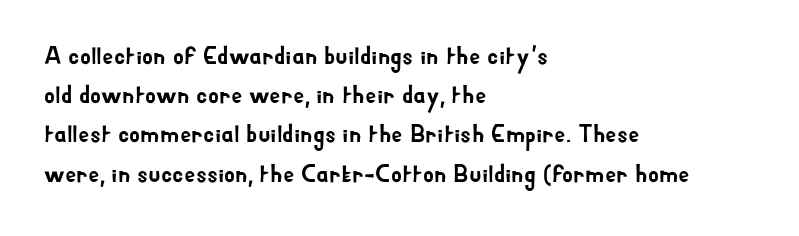
{"italic": "no", "underline": "no", "align": "left", "line_spacing": "normal", "line_spacing_ratio": 1.57, "letter_spacing": "normal", "letter_spacing_em": 0.0, "glyph_px": 25}
